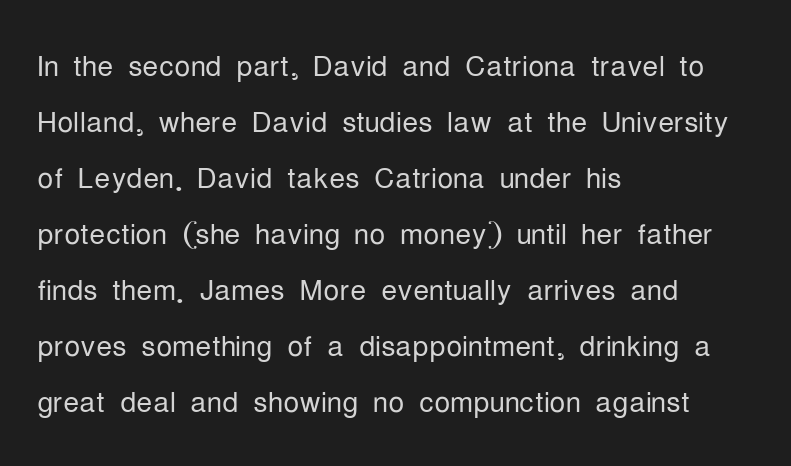
Each new line begins a customary step beneath the previous one. Alignment: flush left. The weight tops out at a normal text grade. In terms of posture, this sample is upright. Font category for this specimen: sans-serif.
